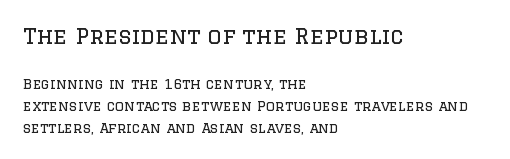
The image shows 22 px text type, upright; set left-aligned, normal line spacing (1.56x), normal letter spacing, not underlined; the first (top) block is 1.57x larger.
